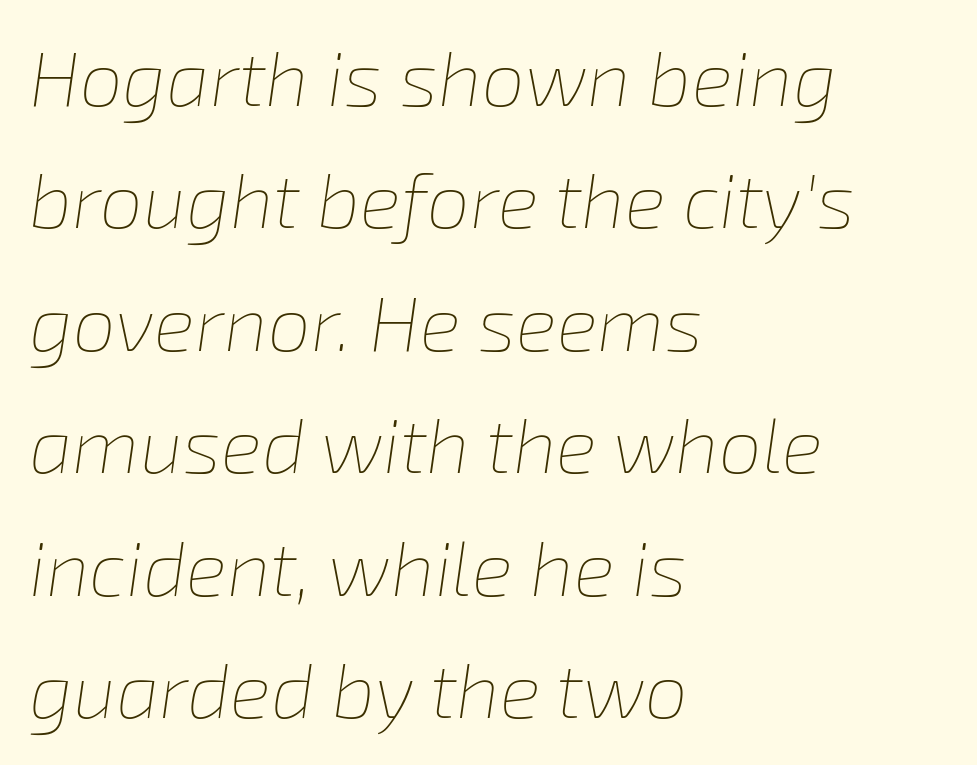
{"italic": "yes", "lean": "right", "slant_degrees": 8, "bold": "no", "weight": "thin", "width": "normal", "stroke_contrast": "low", "x_height": "medium", "monospaced": "no", "underline": "no", "align": "left", "line_spacing": "normal", "line_spacing_ratio": 1.59, "letter_spacing": "normal", "letter_spacing_em": 0.0, "glyph_px": 77}
